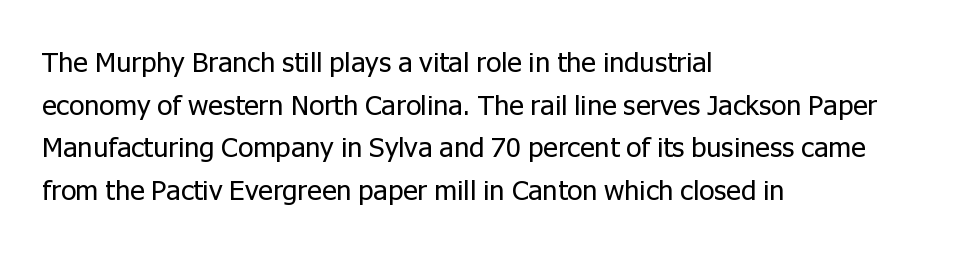
{"serif": "no", "italic": "no", "bold": "no", "weight": "regular", "width": "normal", "stroke_contrast": "low", "x_height": "medium", "monospaced": "no", "underline": "no", "align": "left", "line_spacing": "normal", "line_spacing_ratio": 1.52, "letter_spacing": "normal", "letter_spacing_em": 0.0, "glyph_px": 28}
